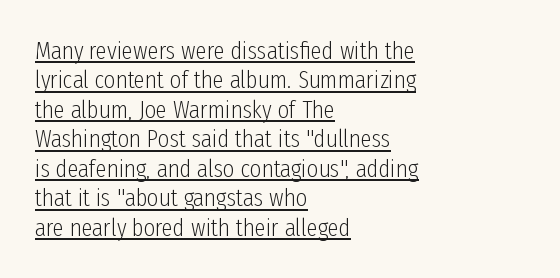
The image shows 25 px text type, upright; set left-aligned, line spacing 1.18x, normal letter spacing, underlined.
